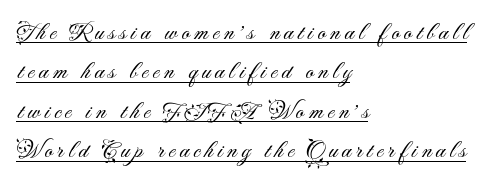
Q: Is the text bold? A: No.
Q: Is the text italic (slanted)? A: Yes.
Q: Is the text underlined? A: Yes.
Q: How is the paragraph aligned? A: Left-aligned.
Q: Is the spacing between lines tight, normal or loose? A: Normal.
